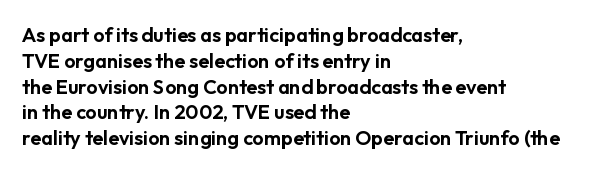
Is there any slant? The stems are plumb. Clear beneath every line of the passage. Nobody touched the tracking dial on this one. Line beginnings align vertically; line endings do not. One glance says typical: line gaps are just what's usual.
